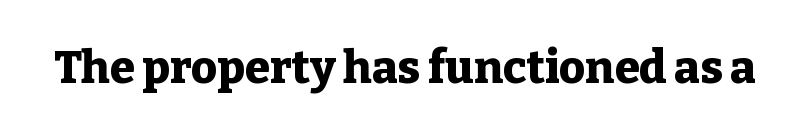
{"serif": "yes", "italic": "no", "bold": "yes", "weight": "heavy", "width": "normal", "stroke_contrast": "low", "x_height": "medium", "monospaced": "no", "underline": "no", "letter_spacing": "normal", "letter_spacing_em": 0.0, "glyph_px": 45}
